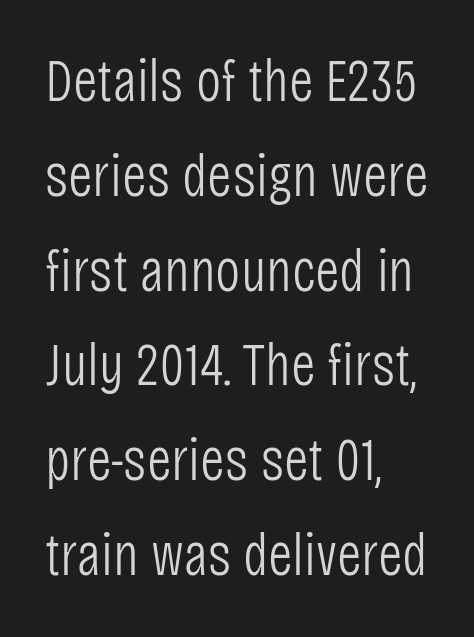
Q: Is the text bold? A: No.
Q: Is the text italic (slanted)? A: No, it is upright.
Q: Is the typeface a serif or a sans-serif typeface? A: Sans-serif.
Q: Is the text underlined? A: No.
Q: How is the paragraph aligned? A: Left-aligned.
Q: Is the spacing between letters normal or unusually wide? A: Normal.
Q: Is the spacing between lines tight, normal or loose? A: Normal.
Q: Width (condensed, normal, or wide)? A: Condensed.
Q: Stroke contrast? A: Low.
Q: x-height? A: Large.
Q: Monospaced? A: No.
